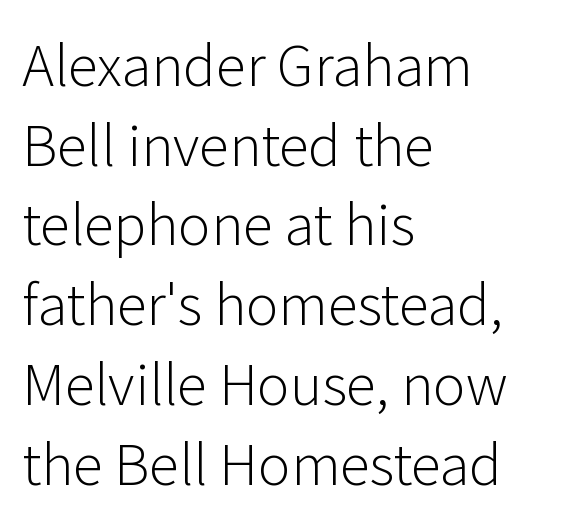
The text was rendered using a sans face with plain stroke endings. These lines are rendered in a variable-pitch font. These lines stack with their left ends in a neat column. A typesetter would call this leading conventional body-copy spacing.
